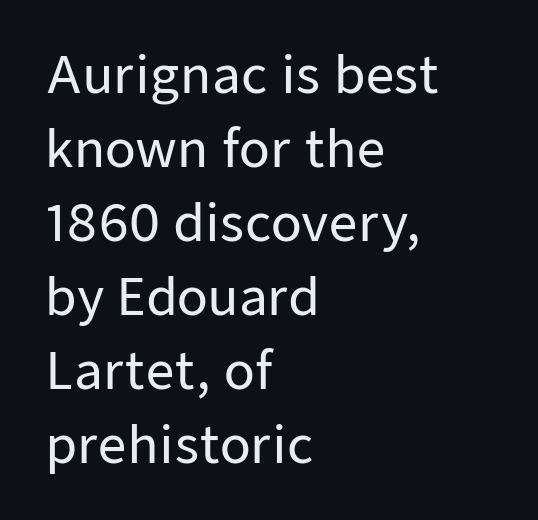
{"serif": "no", "italic": "no", "width": "normal", "stroke_contrast": "low", "x_height": "medium", "monospaced": "no", "underline": "no", "align": "left", "line_spacing": "normal", "line_spacing_ratio": 1.48, "letter_spacing": "normal", "letter_spacing_em": 0.0, "glyph_px": 50}
